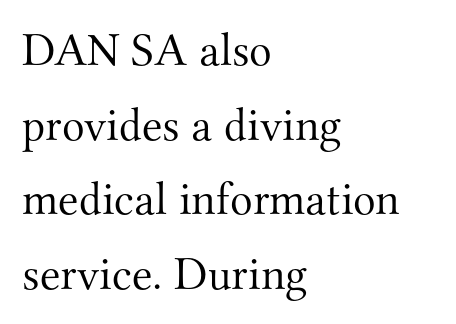
Q: Is the text bold? A: No.
Q: Is the text italic (slanted)? A: No, it is upright.
Q: Is the typeface a serif or a sans-serif typeface? A: Serif.
Q: Is the text underlined? A: No.
Q: How is the paragraph aligned? A: Left-aligned.
Q: Is the spacing between letters normal or unusually wide? A: Normal.
Q: Is the spacing between lines tight, normal or loose? A: Normal.
Q: Width (condensed, normal, or wide)? A: Normal.
Q: Stroke contrast? A: Medium.
Q: x-height? A: Small.
Q: Monospaced? A: No.
